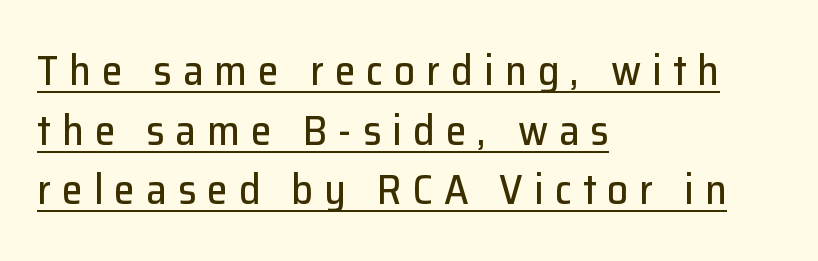
{"serif": "no", "italic": "no", "width": "normal", "stroke_contrast": "low", "x_height": "medium", "monospaced": "no", "underline": "yes", "align": "left", "line_spacing": "normal", "line_spacing_ratio": 1.42, "letter_spacing": "wide", "letter_spacing_em": 0.26, "glyph_px": 42}
